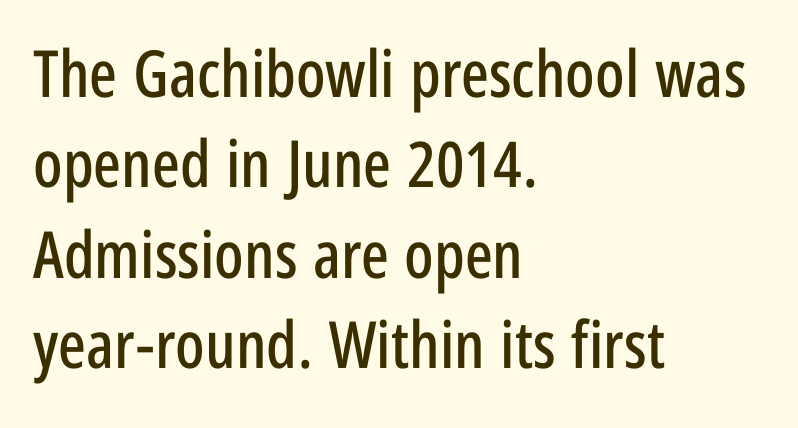
The image shows 65 px condensed sans-serif type, upright; set left-aligned, normal line spacing (1.39x), normal letter spacing, not underlined; low stroke contrast and a large x-height.
